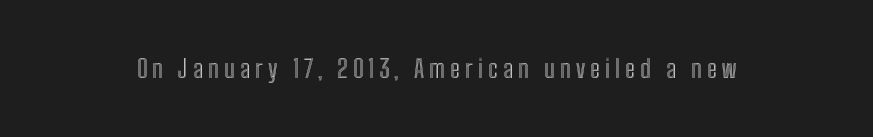
Q: Is the text italic (slanted)? A: No, it is upright.
Q: Is the text underlined? A: No.
Q: Is the spacing between letters normal or unusually wide? A: Unusually wide.
